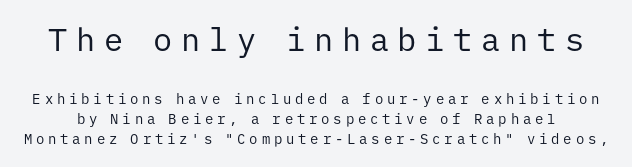
The image shows 32 px regular-weight sans-serif type, upright, monospaced; set normal line spacing (1.43x), unusually wide letter spacing (+0.27 em), not underlined; the first (top) block is 2.29x larger; low stroke contrast and a medium x-height.
